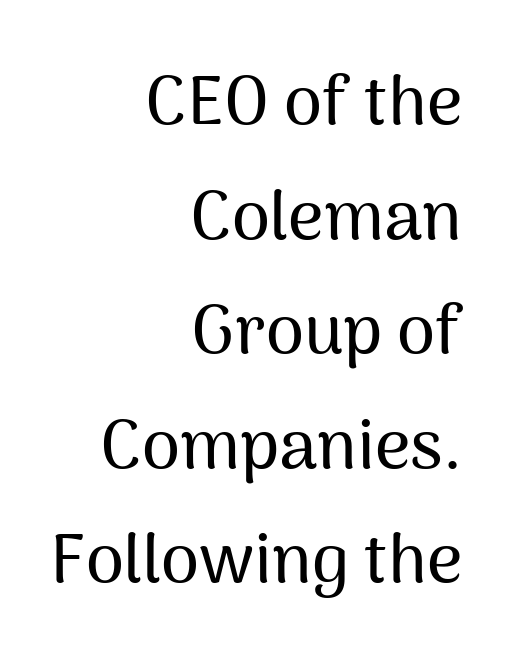
{"serif": "no", "italic": "no", "width": "normal", "stroke_contrast": "medium", "x_height": "medium", "monospaced": "no", "underline": "no", "align": "right", "line_spacing": "normal", "line_spacing_ratio": 1.66, "letter_spacing": "normal", "letter_spacing_em": 0.0, "glyph_px": 69}
